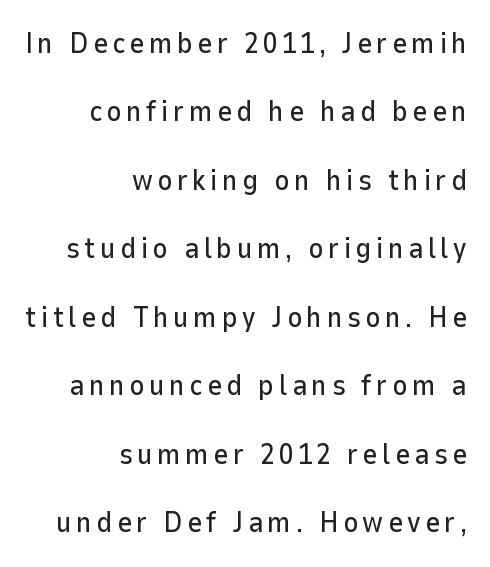
The image shows 29 px sans-serif type, upright; set right-aligned, loose line spacing (2.36x), not underlined; low stroke contrast and a medium x-height.
